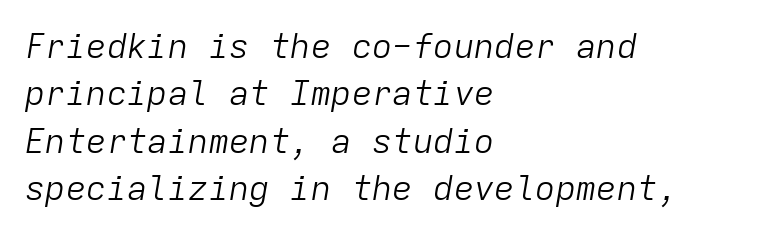
A typesetter would call this monospace, since all characters share one set width. Posture: slanted. How are the letters spaced? Ordinarily, with no added tracking. The passage is arranged the way most books set body copy — flush left.
